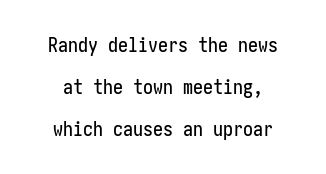
The image shows 20 px text type, upright; set centered, loose line spacing (2.1x), normal letter spacing, not underlined.
